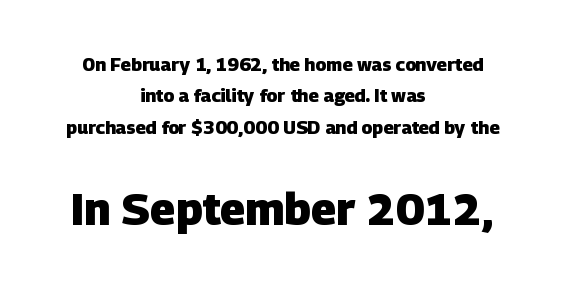
The image shows 44 px heavy sans-serif type; set centered, line spacing 1.74x, normal letter spacing, not underlined; the second (bottom) block is 2.44x larger; low stroke contrast and a large x-height.
